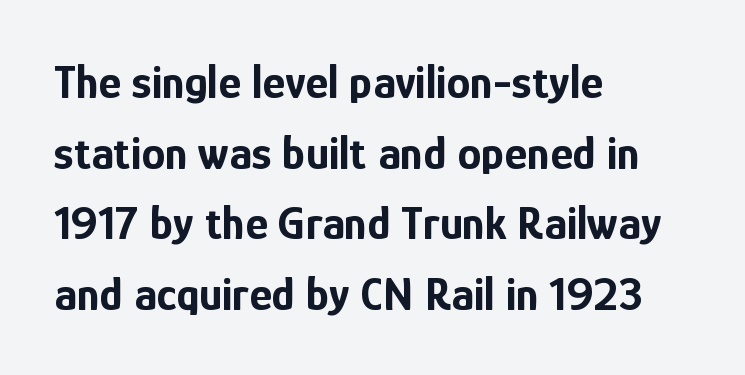
{"serif": "no", "italic": "no", "bold": "yes", "weight": "bold", "width": "condensed", "stroke_contrast": "low", "x_height": "medium", "monospaced": "no", "underline": "no", "align": "left", "line_spacing": "normal", "line_spacing_ratio": 1.47, "letter_spacing": "normal", "letter_spacing_em": 0.0, "glyph_px": 48}
